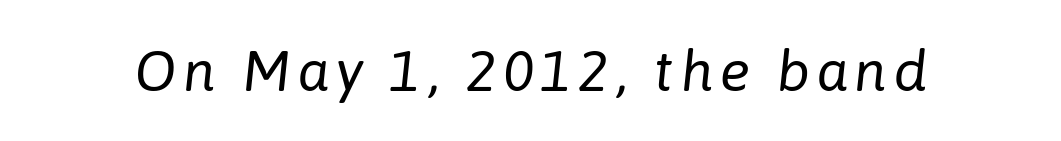
Vertical stems look standard width or narrower in stroke. Looking at the ascenders, they clearly lean. Each row of text sits above clean, open space. Each letter keeps its own natural width here, so spacing adapts to shape.
